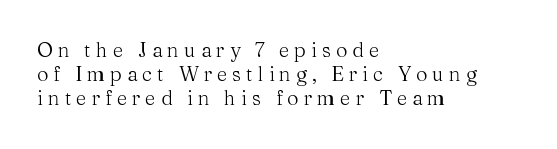
Q: Is the text bold? A: No.
Q: Is the text italic (slanted)? A: No, it is upright.
Q: Is the text underlined? A: No.
Q: How is the paragraph aligned? A: Left-aligned.
Q: Is the spacing between letters normal or unusually wide? A: Unusually wide.
